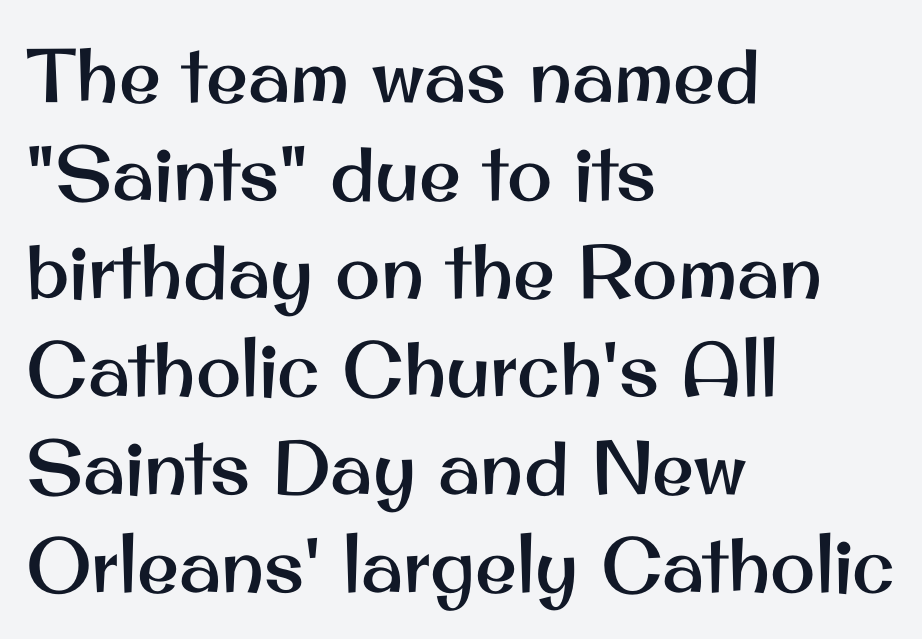
{"serif": "no", "italic": "no", "width": "normal", "stroke_contrast": "medium", "x_height": "small", "monospaced": "no", "underline": "no", "align": "left", "line_spacing": "normal", "line_spacing_ratio": 1.29, "letter_spacing": "normal", "letter_spacing_em": 0.0, "glyph_px": 76}
